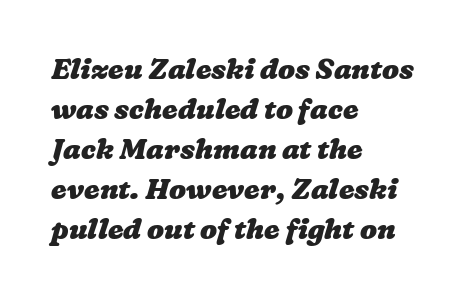
The image shows 28 px heavy, wide type; set left-aligned, normal line spacing (1.43x), normal letter spacing, not underlined; low stroke contrast and a medium x-height.
